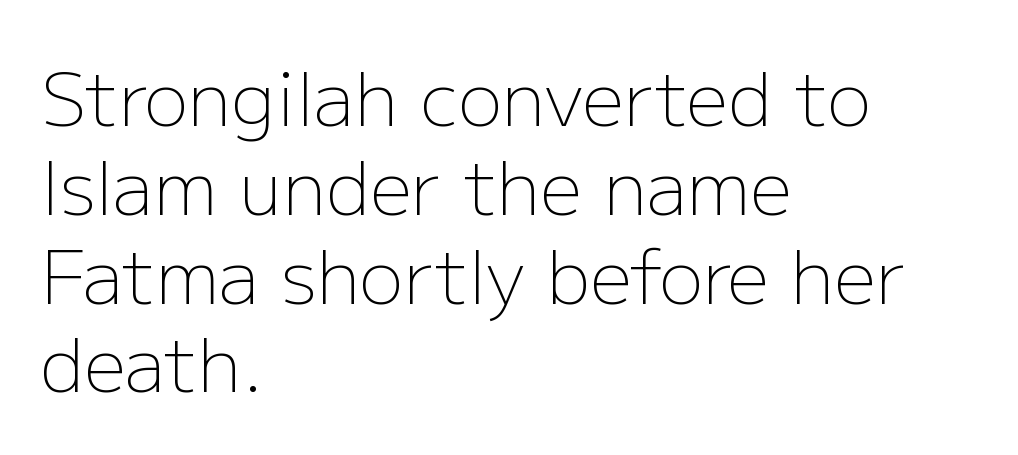
The image shows 74 px light sans-serif type, upright; set left-aligned, line spacing 1.2x, normal letter spacing, not underlined; low stroke contrast and a medium x-height.
